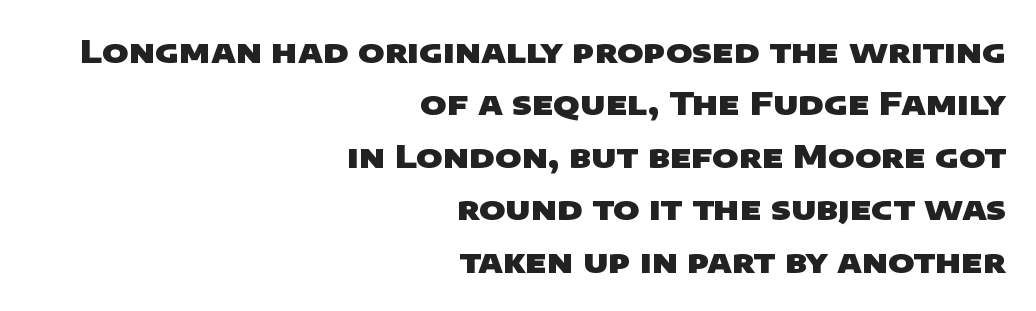
Nobody touched the tracking dial on this one. The string is rendered with underlining switched off. Typeset ragged left — the right edge is the straight one. Type style note: lacks serifs. Regarding leading, the lines here are spaced in the standard way. Pretty heavy lettering here — definitely bold.
